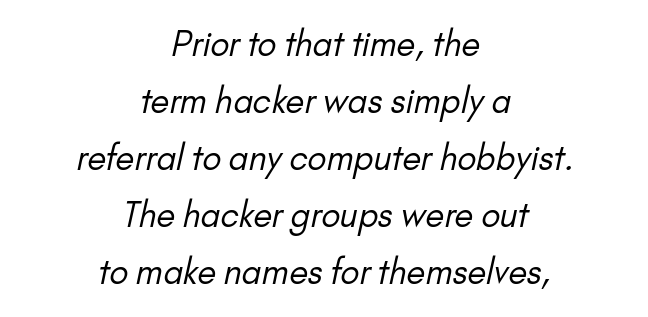
Q: Is the text bold? A: No.
Q: Is the typeface a serif or a sans-serif typeface? A: Sans-serif.
Q: Is the text underlined? A: No.
Q: How is the paragraph aligned? A: Centered.
Q: Is the spacing between letters normal or unusually wide? A: Normal.
Q: Is the spacing between lines tight, normal or loose? A: Normal.
Q: Width (condensed, normal, or wide)? A: Normal.
Q: Stroke contrast? A: Low.
Q: x-height? A: Small.
Q: Monospaced? A: No.
